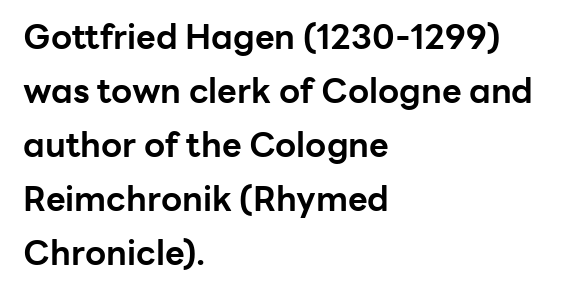
Characters follow at the spacing the type designer built in. Left-aligned paragraph, ragged on the right. Note the varied advance widths — an 'i' is clearly narrower than an 'm'. Its strokes are broad and dark, the hallmark of bold type. Is this a sans? Yes — the strokes have no serifs. What's the leading like? Ordinary, nothing unusual.
